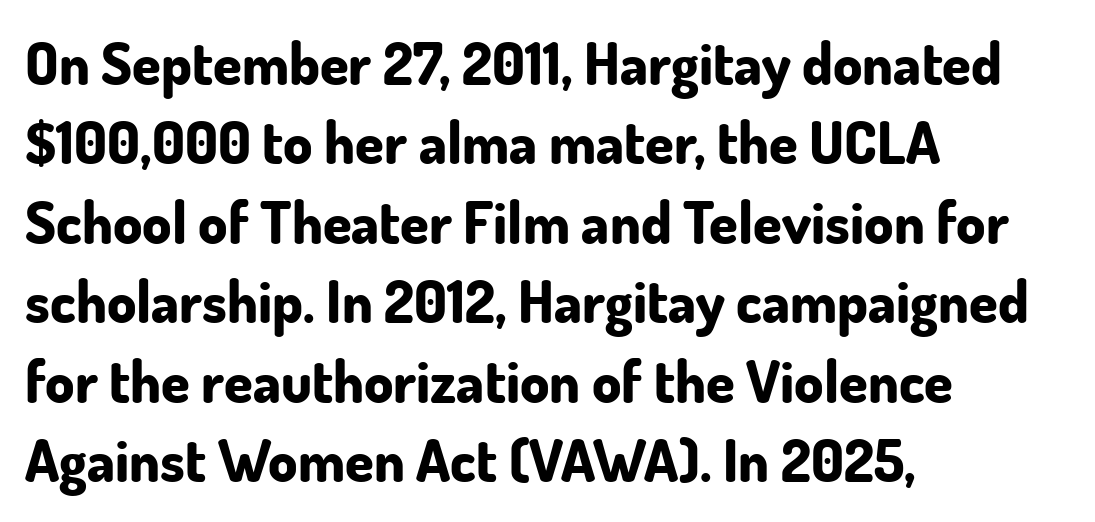
{"serif": "no", "italic": "no", "bold": "yes", "weight": "bold", "width": "normal", "stroke_contrast": "low", "x_height": "small", "monospaced": "no", "underline": "no", "align": "left", "line_spacing": "normal", "line_spacing_ratio": 1.37, "letter_spacing": "normal", "letter_spacing_em": 0.0, "glyph_px": 58}
